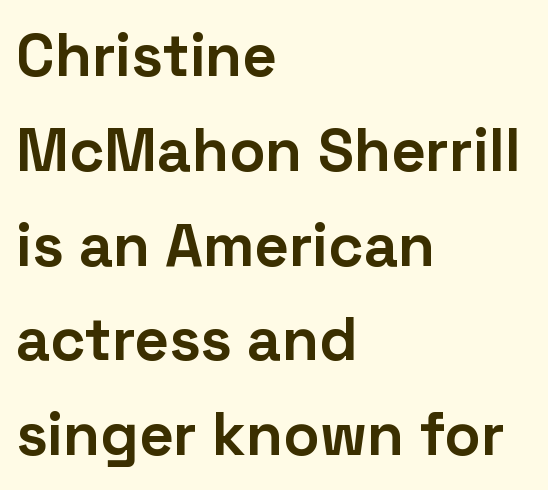
{"serif": "no", "italic": "no", "bold": "yes", "weight": "bold", "width": "normal", "stroke_contrast": "low", "x_height": "medium", "monospaced": "no", "underline": "no", "align": "left", "line_spacing": "normal", "line_spacing_ratio": 1.58, "letter_spacing": "normal", "letter_spacing_em": 0.0, "glyph_px": 60}
